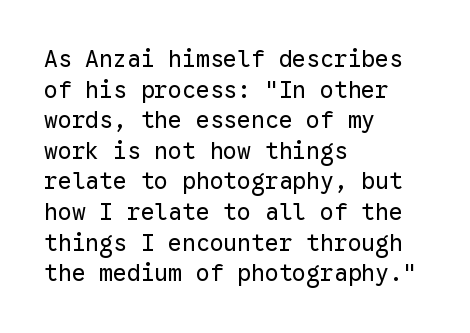
Vertical spacing — default. The text block is weighted toward the left margin, trailing off unevenly rightward. The baseline area is clear. These lines keep a tight, regular rhythm from letter to letter. No extra ink here — the face is not bold.
